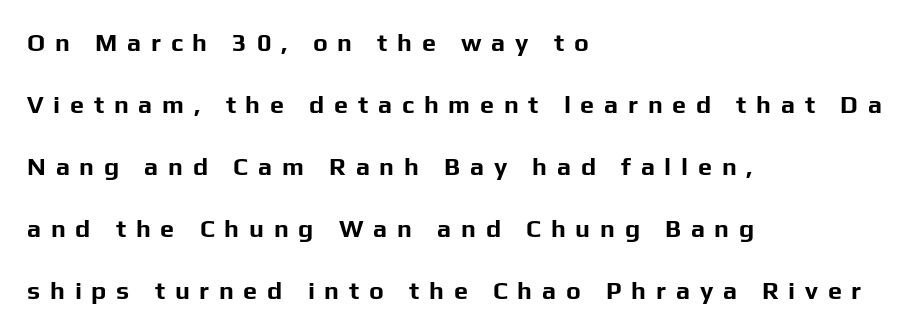
The image shows 25 px bold type, upright; set left-aligned, loose line spacing (2.48x), unusually wide letter spacing (+0.39 em), not underlined.
